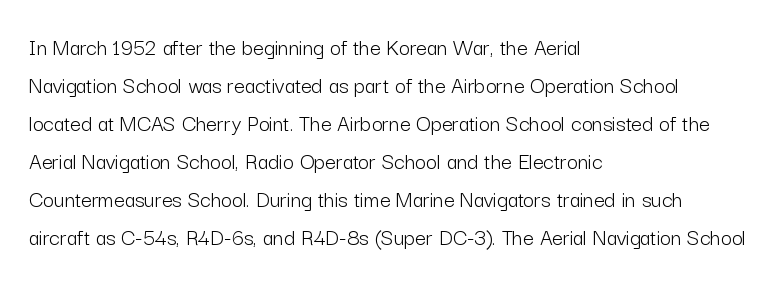
Caption: standard tracking, unaltered. How would I describe the line gaps? Plain and ordinary. Notice how the stems are strictly vertical — no italics here. The typeface has the unassuming heft of standard copy or less. The lines are quadded left.
